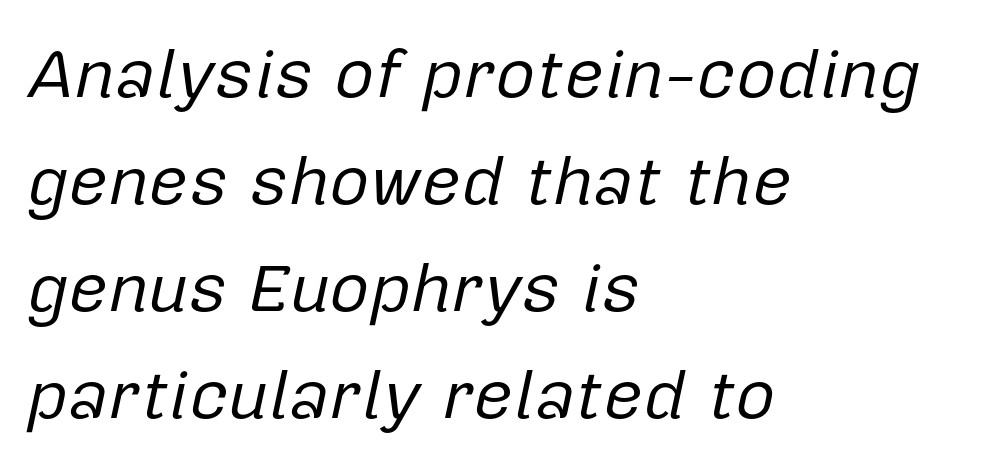
The image shows 69 px regular-weight type, italic (leaning right); set left-aligned, normal line spacing (1.55x), normal letter spacing, not underlined; low stroke contrast and a medium x-height.
